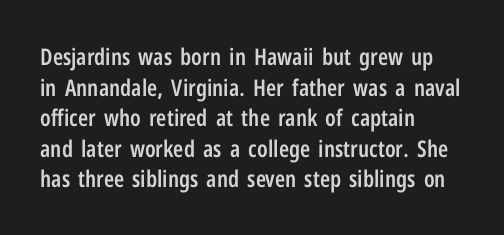
Is there any slant? The stems are plumb. The leading is moderate, giving the passage an even texture. A bit beefed up — I'd call it semibold rather than bold. No word sits above an underline. Characters follow at the spacing the type designer built in. Compared with a centered layout, this one pins lines to the left instead.
